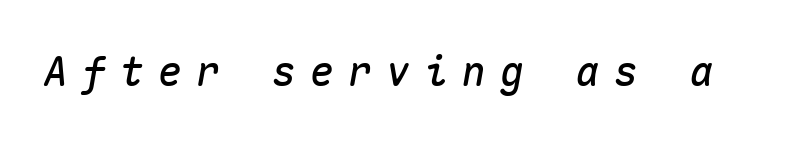
The image shows 40 px text type, italic (leaning right), monospaced; set unusually wide letter spacing (+0.35 em), not underlined; medium stroke contrast and a medium x-height.
